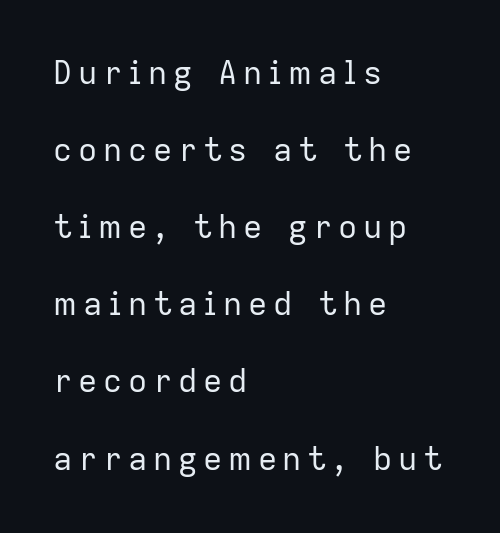
Typeset ragged right — the left edge is the straight one. Font category for this specimen: sans-serif. The characters are drawn with everyday or finer stroke widths. Each letter keeps its own natural width here, so spacing adapts to shape. Glance below the letters and you will spot only blank space.
